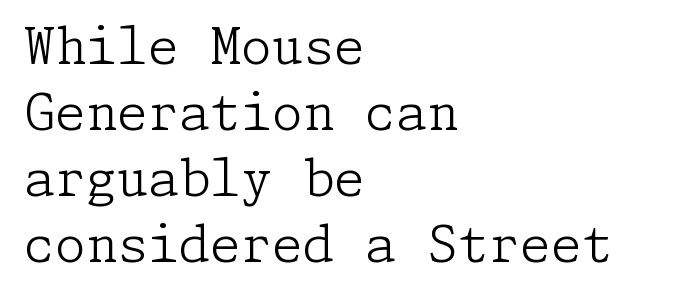
The image shows 50 px light serif type, upright; set left-aligned, normal line spacing (1.32x), normal letter spacing, not underlined; low stroke contrast and a medium x-height.
